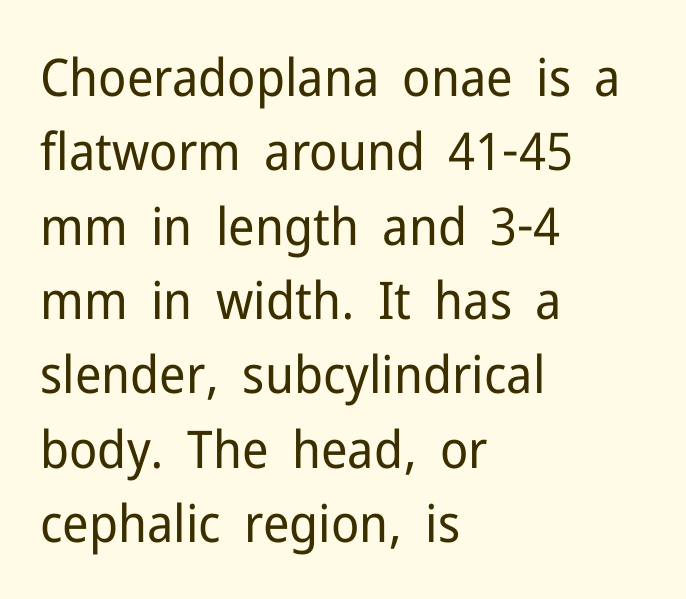
Q: Is the text bold? A: No.
Q: Is the text italic (slanted)? A: No, it is upright.
Q: Is the typeface a serif or a sans-serif typeface? A: Sans-serif.
Q: Is the text underlined? A: No.
Q: How is the paragraph aligned? A: Left-aligned.
Q: Is the spacing between letters normal or unusually wide? A: Normal.
Q: Is the spacing between lines tight, normal or loose? A: Normal.
Q: Width (condensed, normal, or wide)? A: Normal.
Q: Stroke contrast? A: Low.
Q: x-height? A: Medium.
Q: Monospaced? A: No.
